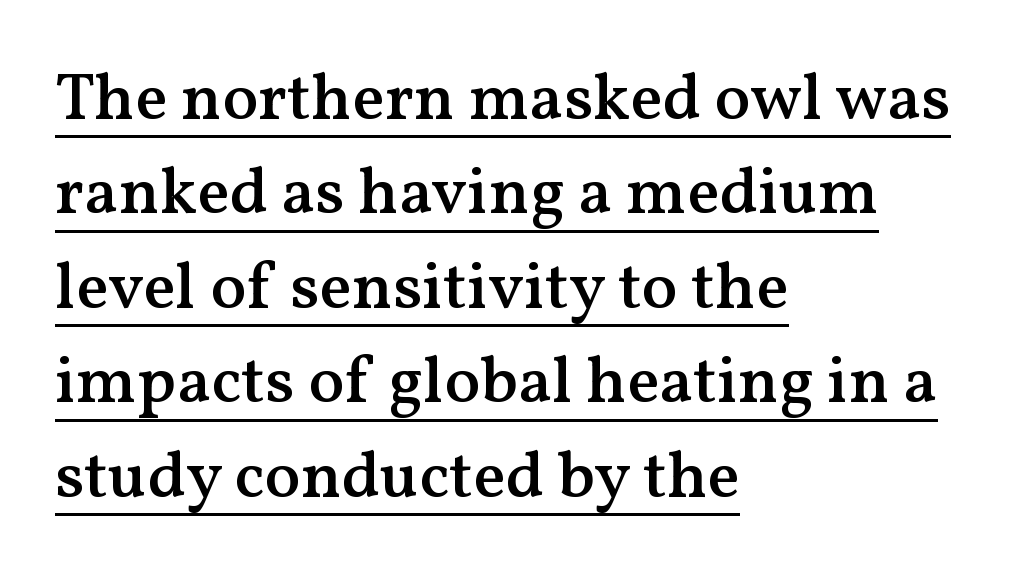
Q: Is the text bold? A: Semi-bold.
Q: Is the text italic (slanted)? A: No, it is upright.
Q: Is the typeface a serif or a sans-serif typeface? A: Serif.
Q: Is the text underlined? A: Yes.
Q: How is the paragraph aligned? A: Left-aligned.
Q: Is the spacing between letters normal or unusually wide? A: Normal.
Q: Is the spacing between lines tight, normal or loose? A: Normal.
Q: Width (condensed, normal, or wide)? A: Normal.
Q: Stroke contrast? A: Medium.
Q: x-height? A: Medium.
Q: Monospaced? A: No.
